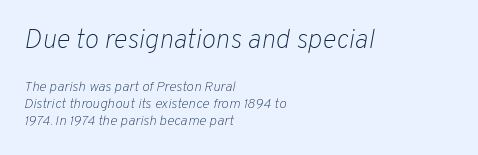
{"italic": "yes", "lean": "right", "slant_degrees": 10, "bold": "no", "underline": "no", "align": "left", "line_spacing_ratio": 1.2, "letter_spacing": "normal", "letter_spacing_em": 0.0, "larger_block": "first", "size_ratio": 1.93, "glyph_px": 27}
